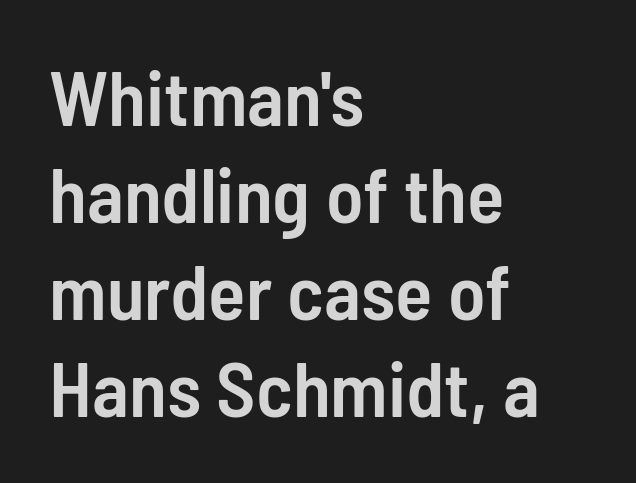
Honestly, the letter spacing is just normal — you wouldn't notice it. A typesetter would call this leading conventional body-copy spacing. Any mark beneath the type? The region is blank. Type style note: lacks serifs. Does the lettering tilt? It doesn't — this is upright. Character widths vary here, with narrow letters taking less room than wide ones.
